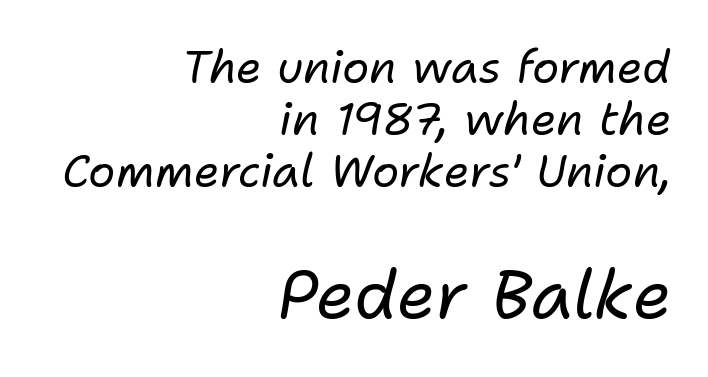
The image shows 68 px regular-weight type, italic (leaning right); set right-aligned, line spacing 1.16x, normal letter spacing, not underlined; the second (bottom) block is 1.51x larger; low stroke contrast and a medium x-height.
